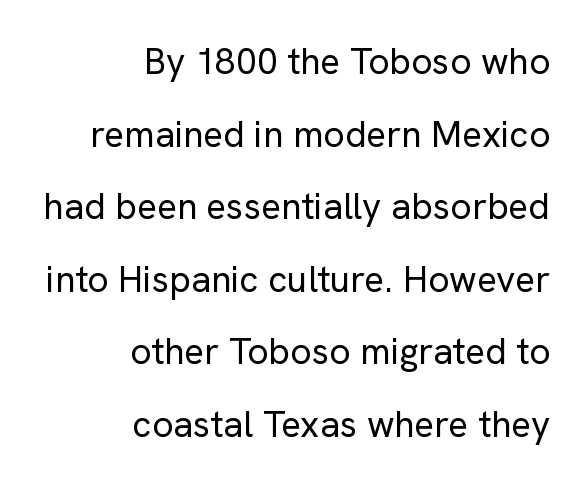
The image shows 37 px regular-weight sans-serif type, upright; set right-aligned, loose line spacing (1.96x), normal letter spacing, not underlined; low stroke contrast and a medium x-height.
